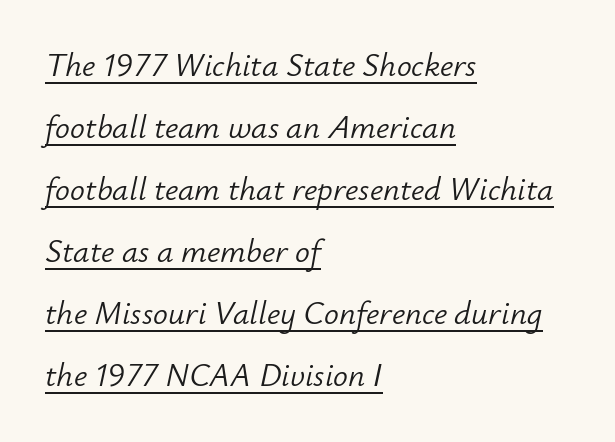
The image shows 33 px light type, italic (leaning right); set left-aligned, line spacing 1.88x, normal letter spacing, underlined; low stroke contrast and a small x-height.
